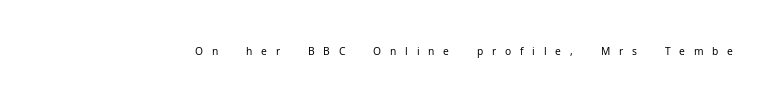
{"italic": "no", "bold": "no", "underline": "no", "letter_spacing": "wide", "letter_spacing_em": 0.42, "glyph_px": 21}
